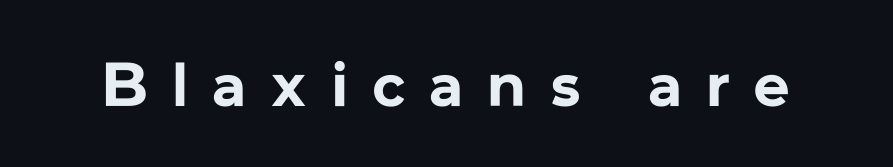
{"serif": "no", "italic": "no", "bold": "yes", "weight": "bold", "width": "normal", "stroke_contrast": "low", "x_height": "medium", "monospaced": "no", "underline": "no", "letter_spacing": "wide", "letter_spacing_em": 0.41, "glyph_px": 62}
